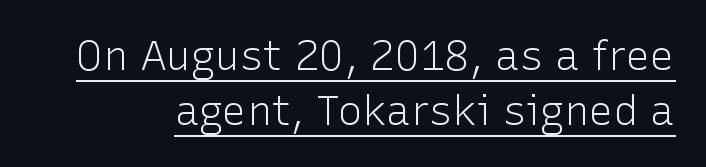
Q: Is the text bold? A: No.
Q: Is the text italic (slanted)? A: No, it is upright.
Q: Is the typeface a serif or a sans-serif typeface? A: Sans-serif.
Q: Is the text underlined? A: Yes.
Q: Is the spacing between letters normal or unusually wide? A: Normal.
Q: Is the spacing between lines tight, normal or loose? A: Normal.
Q: Width (condensed, normal, or wide)? A: Normal.
Q: Stroke contrast? A: Low.
Q: x-height? A: Medium.
Q: Monospaced? A: No.
